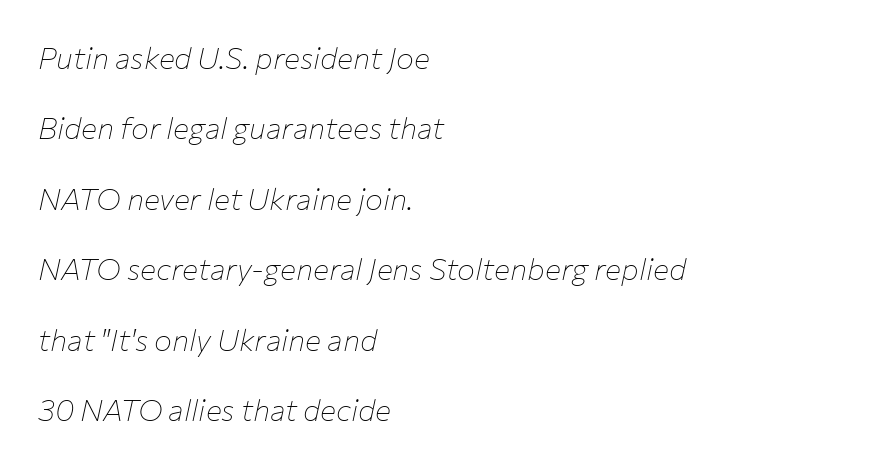
The specimen reads as italic at a glance. The text block is weighted toward the left margin, trailing off unevenly rightward. The gaps between neighbouring characters are ordinary and unremarkable. Check under the words: just untouched page. The block of text is sparse from top to bottom, with ample space between rows. Caption: face not bold, strokes unweighted.
